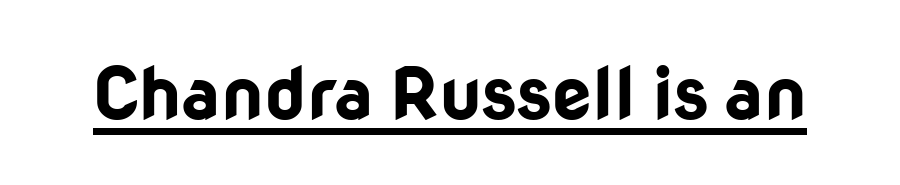
The image shows 72 px bold sans-serif type, upright; set normal letter spacing, underlined; low stroke contrast and a medium x-height.
